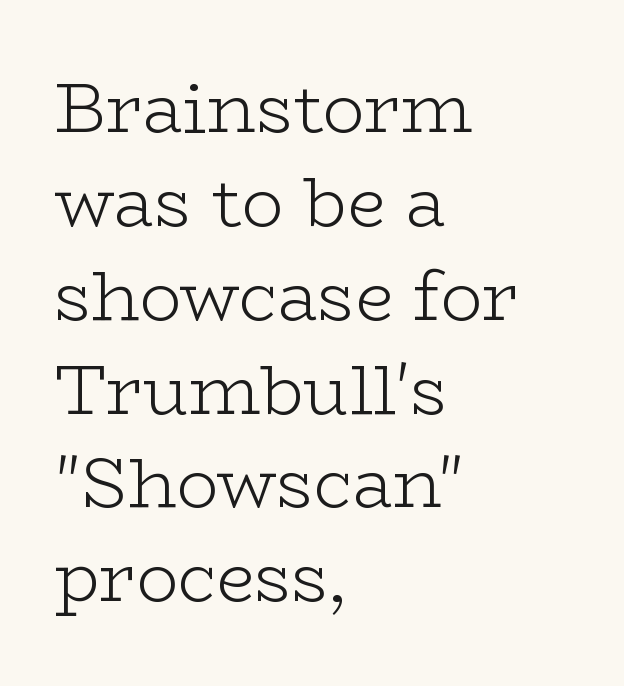
Weight: regular or lighter. The text block is weighted toward the left margin, trailing off unevenly rightward. The letters carry serifs — small finishing strokes at the ends of their stems. The specimen reads as upright at a glance. Evenly set lines give the paragraph a standard silhouette. This sample uses plain, unmodified letter spacing.
